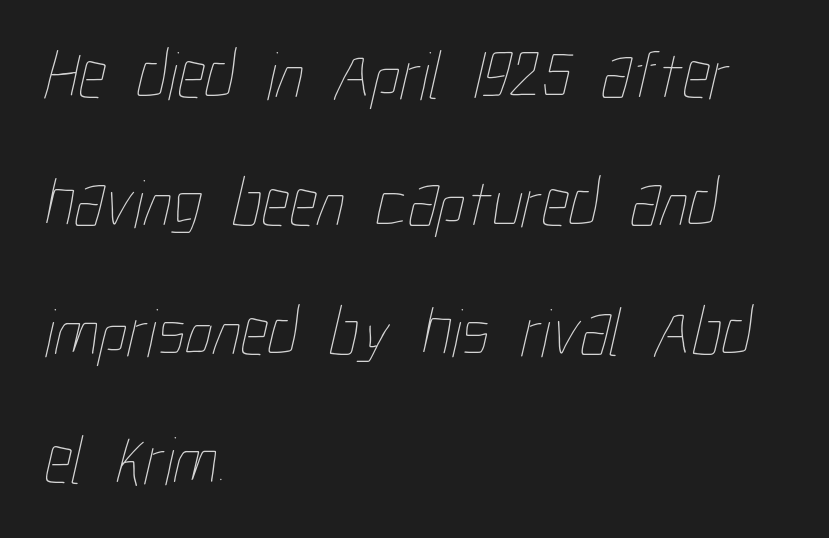
This sample is left-justified, so line endings fall wherever the words run out. Think standard paragraph weight, or any step lighter than that. Descender tails drop into unmarked territory. The face used here is proportionally spaced, like ordinary book or web type.
